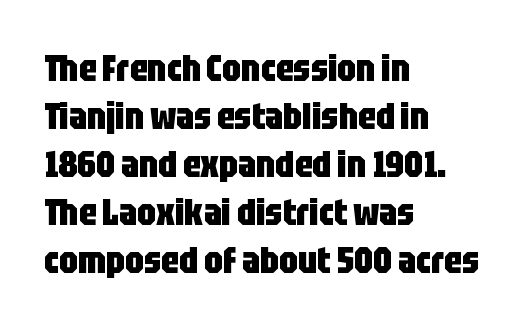
{"serif": "no", "italic": "no", "bold": "yes", "weight": "heavy", "width": "condensed", "stroke_contrast": "low", "x_height": "large", "monospaced": "no", "underline": "no", "align": "left", "line_spacing": "normal", "line_spacing_ratio": 1.3, "letter_spacing": "normal", "letter_spacing_em": 0.0, "glyph_px": 37}
